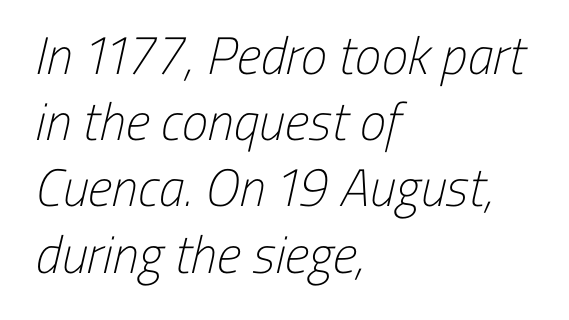
{"serif": "no", "bold": "no", "weight": "light", "width": "condensed", "stroke_contrast": "low", "x_height": "medium", "monospaced": "no", "underline": "no", "align": "left", "line_spacing": "normal", "line_spacing_ratio": 1.25, "letter_spacing": "normal", "letter_spacing_em": 0.0, "glyph_px": 53}
